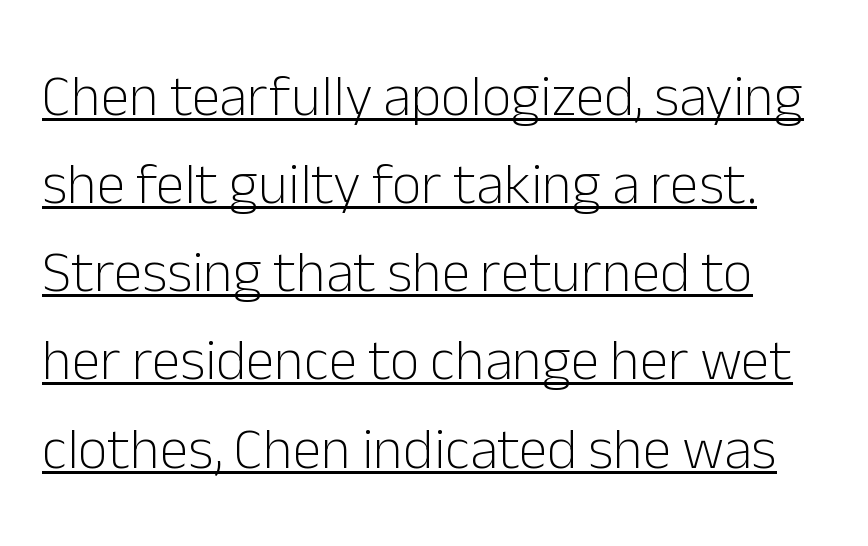
The typeface has the unassuming heft of standard copy or less. The leading is moderate, giving the passage an even texture. Vertical strokes here are truly vertical. This rendering employs a face without finishing strokes, i.e., a sans-serif.
